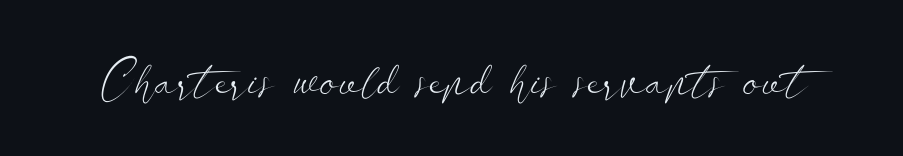
{"serif": "no", "bold": "no", "weight": "light", "width": "wide", "stroke_contrast": "low", "x_height": "small", "monospaced": "no", "underline": "no", "letter_spacing": "normal", "letter_spacing_em": 0.0, "glyph_px": 49}
